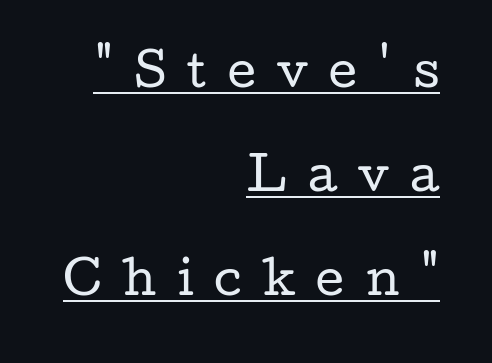
{"serif": "yes", "italic": "no", "bold": "no", "weight": "regular", "width": "wide", "stroke_contrast": "low", "x_height": "medium", "monospaced": "no", "underline": "yes", "align": "right", "line_spacing": "loose", "line_spacing_ratio": 2.36, "letter_spacing": "wide", "letter_spacing_em": 0.48, "glyph_px": 44}
